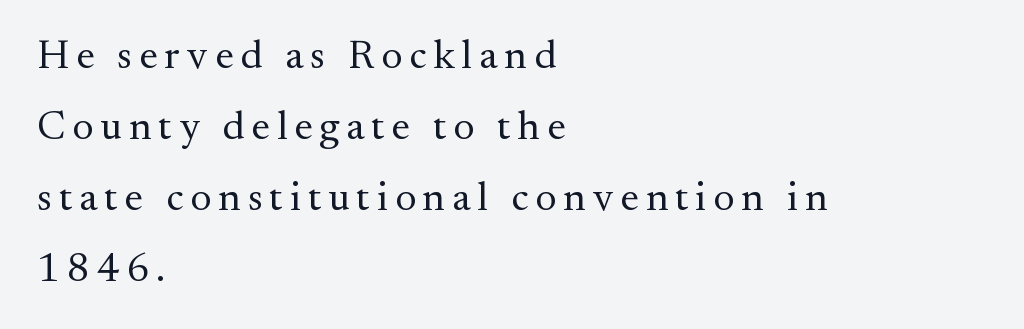
Typeset ragged right — the left edge is the straight one. These lines are rendered in a variable-pitch font. Italic: no, the glyphs are upright roman. The glyphs in this specimen are seriffed. The space beneath each line is pristine and unruled.
